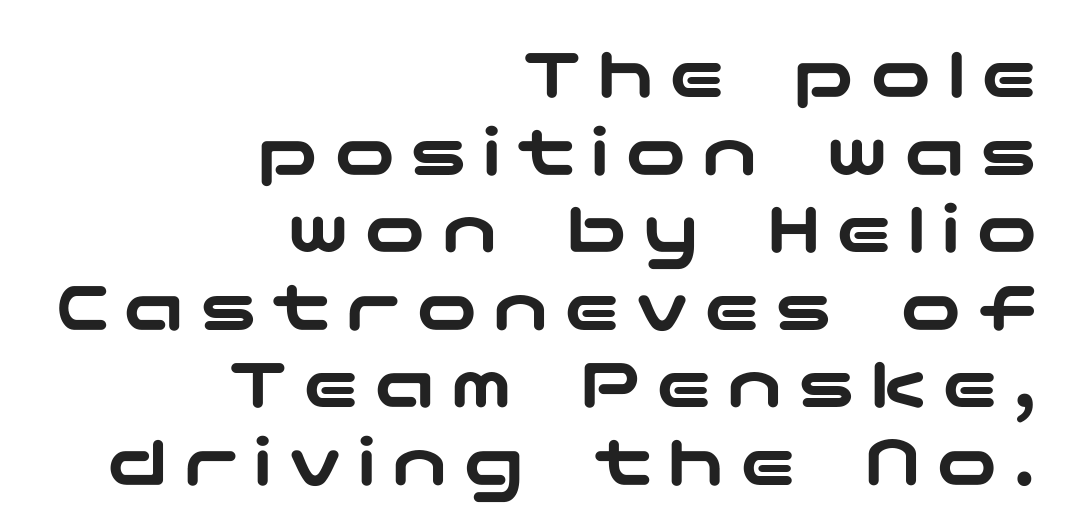
{"serif": "no", "italic": "no", "width": "wide", "stroke_contrast": "low", "x_height": "medium", "underline": "no", "align": "right", "line_spacing": "tight", "line_spacing_ratio": 1.02, "letter_spacing": "wide", "letter_spacing_em": 0.2, "glyph_px": 76}
